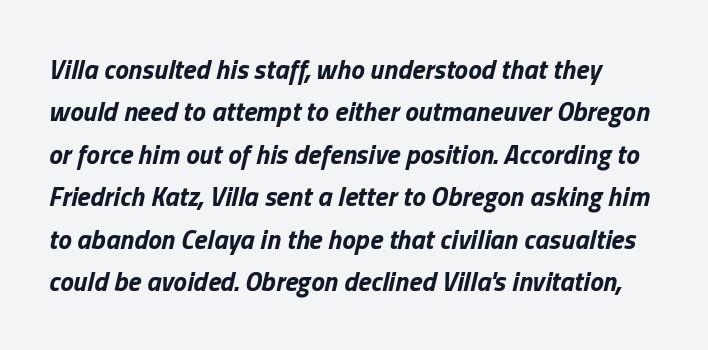
The image shows 27 px bold type, italic (leaning right); set normal line spacing (1.57x), normal letter spacing, not underlined.
